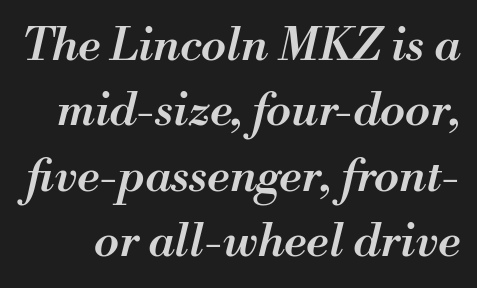
{"italic": "yes", "lean": "right", "slant_degrees": 13, "bold": "semi", "weight": "semibold", "width": "normal", "stroke_contrast": "medium", "x_height": "small", "monospaced": "no", "underline": "no", "line_spacing": "normal", "line_spacing_ratio": 1.42, "letter_spacing": "normal", "letter_spacing_em": 0.0, "glyph_px": 46}
